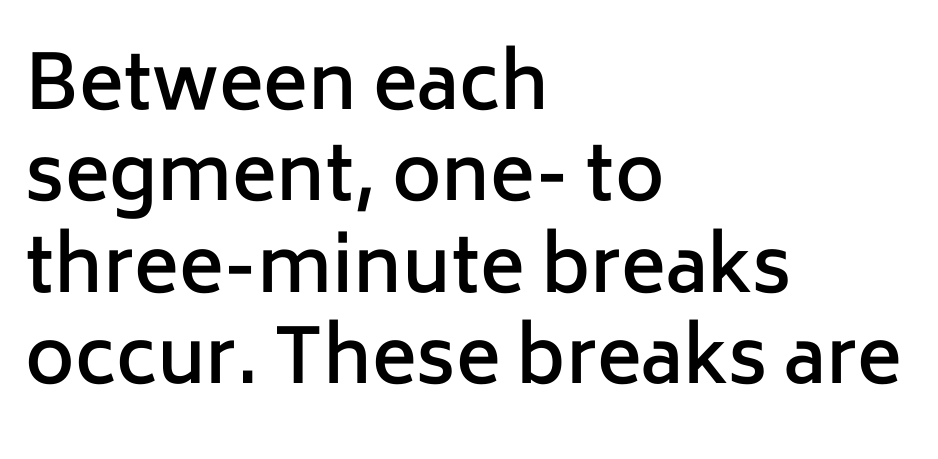
Q: Is the text bold? A: Semi-bold.
Q: Is the text italic (slanted)? A: No, it is upright.
Q: Is the typeface a serif or a sans-serif typeface? A: Sans-serif.
Q: Is the text underlined? A: No.
Q: How is the paragraph aligned? A: Left-aligned.
Q: Is the spacing between letters normal or unusually wide? A: Normal.
Q: Width (condensed, normal, or wide)? A: Normal.
Q: Stroke contrast? A: Low.
Q: x-height? A: Medium.
Q: Monospaced? A: No.
